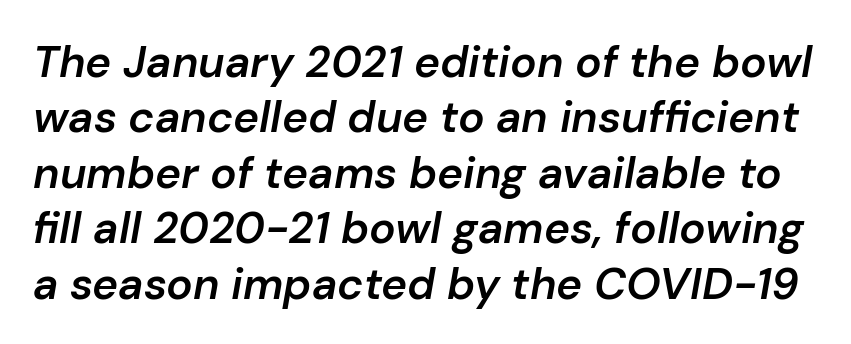
{"italic": "yes", "lean": "right", "slant_degrees": 10, "bold": "semi", "weight": "semibold", "width": "normal", "stroke_contrast": "low", "x_height": "medium", "monospaced": "no", "underline": "no", "line_spacing": "normal", "line_spacing_ratio": 1.26, "letter_spacing": "normal", "letter_spacing_em": 0.0, "glyph_px": 44}
